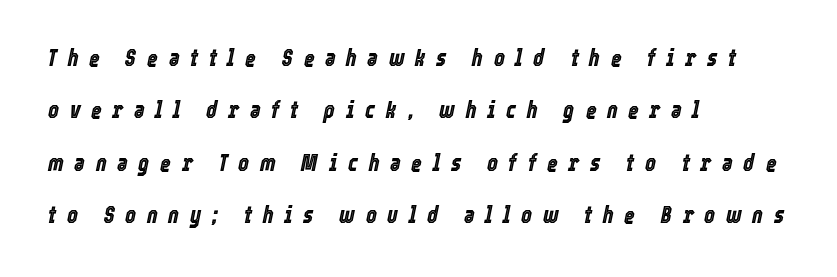
Q: Is the text italic (slanted)? A: Yes, it leans right by about 12 degrees.
Q: Is the text underlined? A: No.
Q: How is the paragraph aligned? A: Left-aligned.
Q: Is the spacing between letters normal or unusually wide? A: Unusually wide.
Q: Is the spacing between lines tight, normal or loose? A: Loose.
